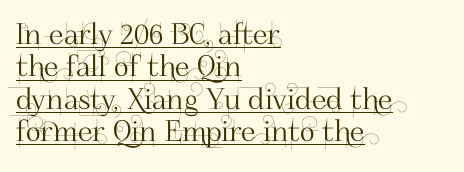
{"serif": "no", "italic": "no", "width": "normal", "stroke_contrast": "high", "x_height": "small", "monospaced": "no", "underline": "yes", "align": "left", "line_spacing": "tight", "line_spacing_ratio": 1.12, "letter_spacing": "normal", "letter_spacing_em": 0.0, "glyph_px": 29}
